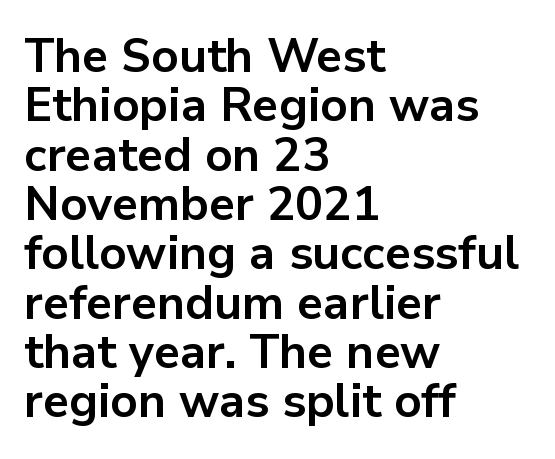
This block would grow much taller if given ordinary leading; it's compressed now. Each glyph is drawn with heavy, bold strokes. Observe the ordinary spacing: letters are neighbours, not strangers. Where is the straight margin? On the left. Here the designer chose a conventional face with non-uniform glyph widths.
